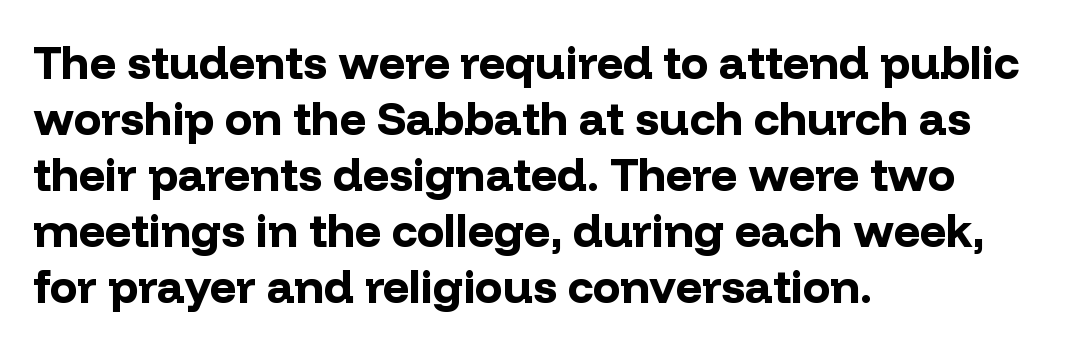
Q: Is the text bold? A: Yes.
Q: Is the text italic (slanted)? A: No, it is upright.
Q: Is the typeface a serif or a sans-serif typeface? A: Sans-serif.
Q: Is the text underlined? A: No.
Q: How is the paragraph aligned? A: Left-aligned.
Q: Is the spacing between letters normal or unusually wide? A: Normal.
Q: Width (condensed, normal, or wide)? A: Normal.
Q: Stroke contrast? A: Low.
Q: x-height? A: Medium.
Q: Monospaced? A: No.
